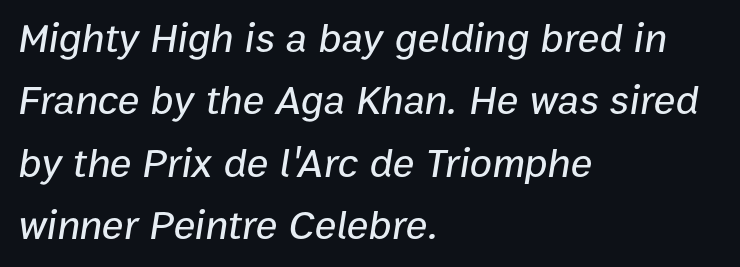
Q: Is the text italic (slanted)? A: Yes, it leans right by about 9 degrees.
Q: Is the text underlined? A: No.
Q: How is the paragraph aligned? A: Left-aligned.
Q: Is the spacing between letters normal or unusually wide? A: Normal.
Q: Is the spacing between lines tight, normal or loose? A: Normal.
Q: Width (condensed, normal, or wide)? A: Normal.
Q: Stroke contrast? A: Low.
Q: x-height? A: Medium.
Q: Monospaced? A: No.
